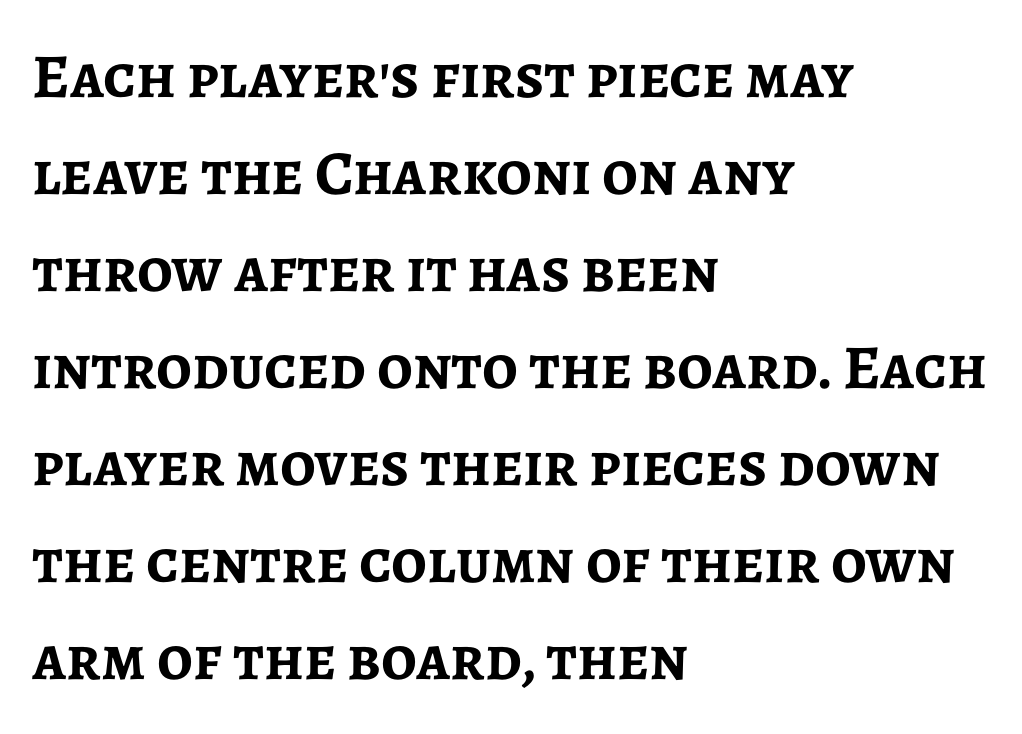
The rendering uses natural spacing where letterforms have individual widths. Is the type bold? Yes — the strokes are clearly thick and heavy. Unmarked baselines from the first word to the last. Italic? Not at all — the glyphs are vertical. Classification — sans serif. The designer left line spacing at the default.
